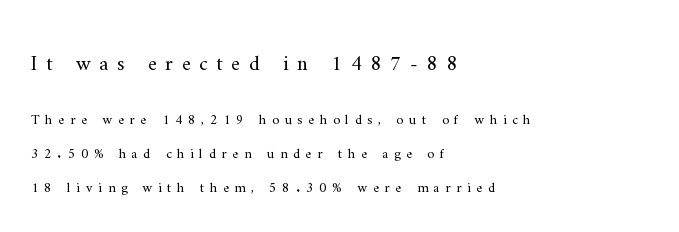
{"italic": "no", "bold": "no", "underline": "no", "align": "left", "line_spacing": "loose", "line_spacing_ratio": 2.41, "letter_spacing": "wide", "letter_spacing_em": 0.41, "larger_block": "first", "size_ratio": 1.5, "glyph_px": 21}
